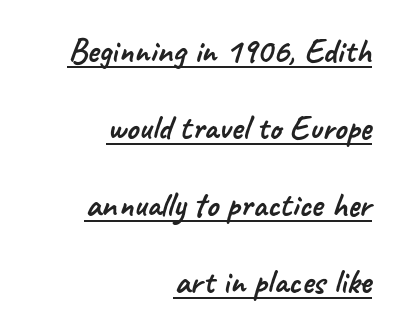
The image shows 35 px sans-serif type; set right-aligned, loose line spacing (2.2x), normal letter spacing, underlined; low stroke contrast and a small x-height.
